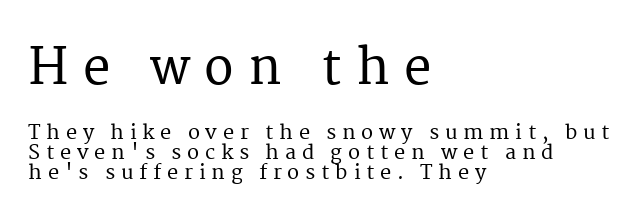
{"serif": "yes", "italic": "no", "width": "normal", "stroke_contrast": "medium", "x_height": "medium", "monospaced": "no", "underline": "no", "align": "left", "line_spacing": "tight", "line_spacing_ratio": 1.0, "letter_spacing": "wide", "letter_spacing_em": 0.29, "larger_block": "first", "size_ratio": 2.45, "glyph_px": 49}
